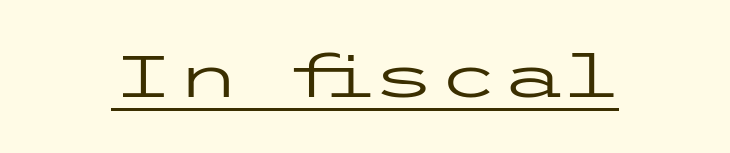
{"serif": "no", "italic": "no", "bold": "no", "weight": "regular", "width": "wide", "stroke_contrast": "low", "x_height": "medium", "underline": "yes", "letter_spacing": "normal", "letter_spacing_em": 0.0, "glyph_px": 59}
